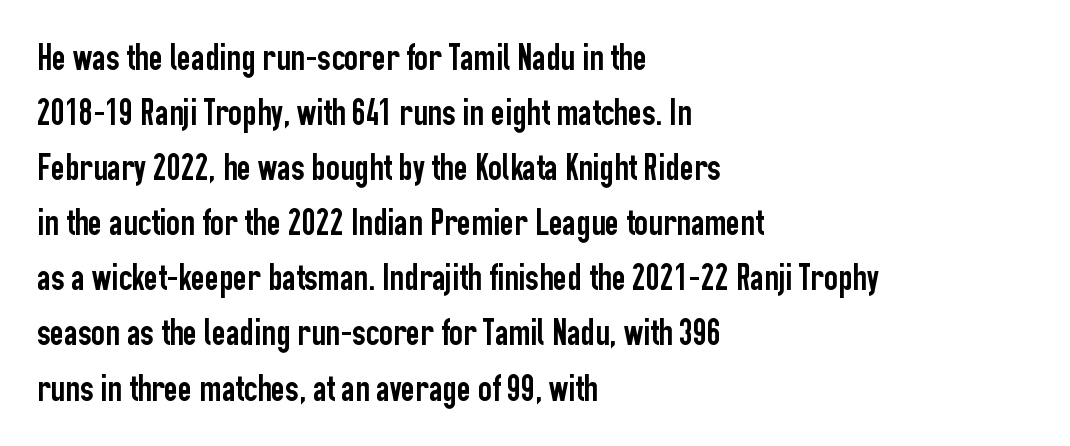
Does the type have serifs? No, each stem ends abruptly. Here the glyphs are tracked normally, forming tight word shapes. Upright lettering throughout. Do the characters align in a grid? No, the font is proportional. Beneath every word, the page is bare. The space between consecutive lines is moderate.
